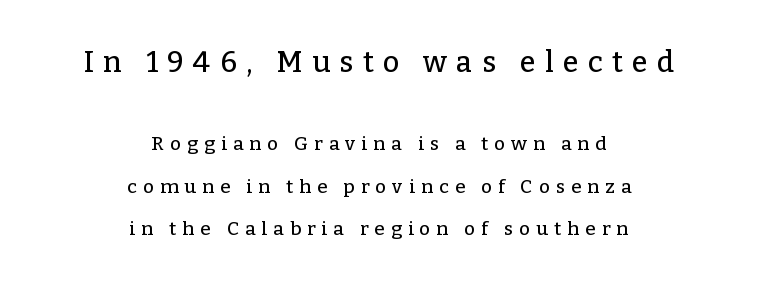
This sample has the flowing, uneven cadence of proportional lettering. In this sample the first text group is rendered at the bigger scale. How would I describe the line gaps? Wide and relaxed. Anything drawn beneath the words? Only blank space. Here the glyphs are tracked loosely, breaking word shapes into spaced letters.
